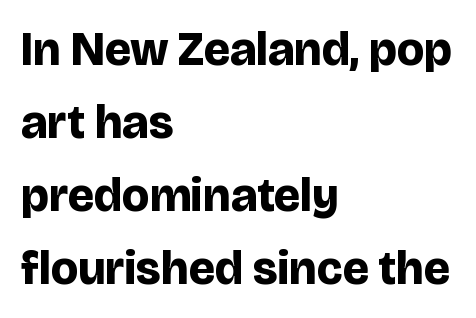
{"serif": "no", "italic": "no", "bold": "yes", "weight": "bold", "width": "normal", "stroke_contrast": "low", "x_height": "large", "monospaced": "no", "underline": "no", "align": "left", "line_spacing": "normal", "line_spacing_ratio": 1.55, "letter_spacing": "normal", "letter_spacing_em": 0.0, "glyph_px": 47}
